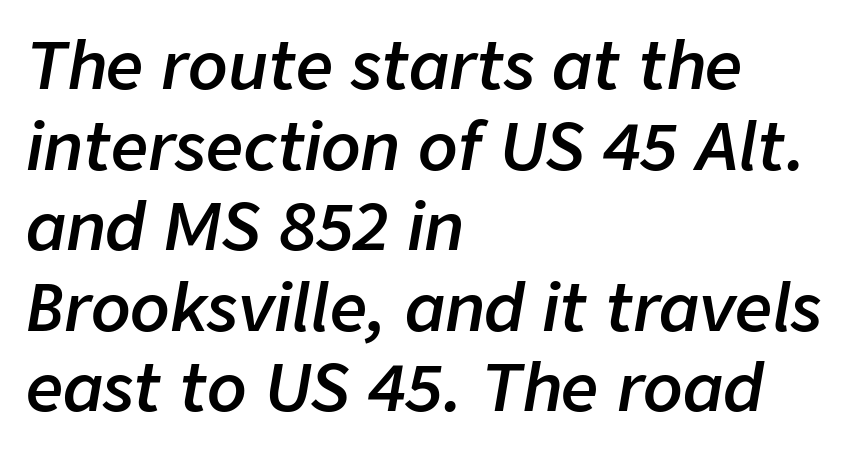
{"italic": "yes", "lean": "right", "slant_degrees": 9, "bold": "semi", "weight": "semibold", "width": "normal", "stroke_contrast": "low", "x_height": "medium", "monospaced": "no", "underline": "no", "align": "left", "line_spacing_ratio": 1.24, "letter_spacing": "normal", "letter_spacing_em": 0.0, "glyph_px": 65}
